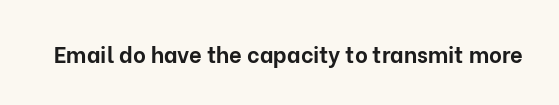
Q: Is the text bold? A: Yes.
Q: Is the text italic (slanted)? A: No, it is upright.
Q: Is the text underlined? A: No.
Q: Is the spacing between letters normal or unusually wide? A: Normal.
